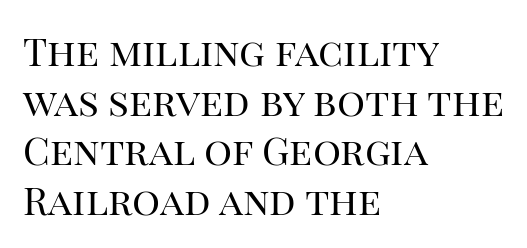
The image shows 39 px regular-weight serif type, upright; set left-aligned, normal line spacing (1.27x), normal letter spacing, not underlined; high stroke contrast and a large x-height.
